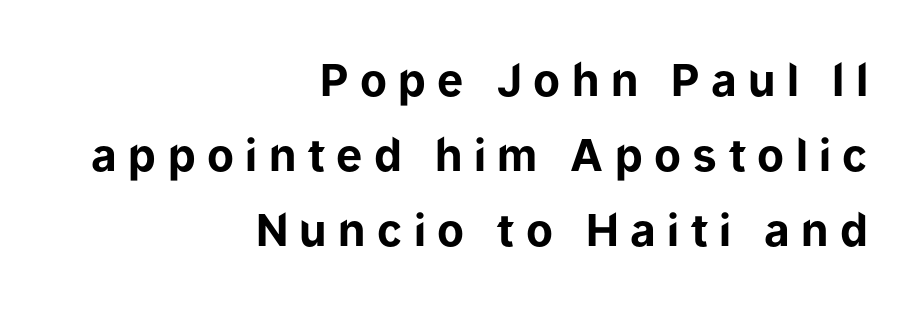
Does the copy run flush right? Yes — the right margin is perfectly even. Quick note: underline off. Is this a fixed-width face? No — the glyphs have proportional, varying widths. This rendering employs a face without finishing strokes, i.e., a sans-serif. Italic: no, the glyphs are upright roman.
